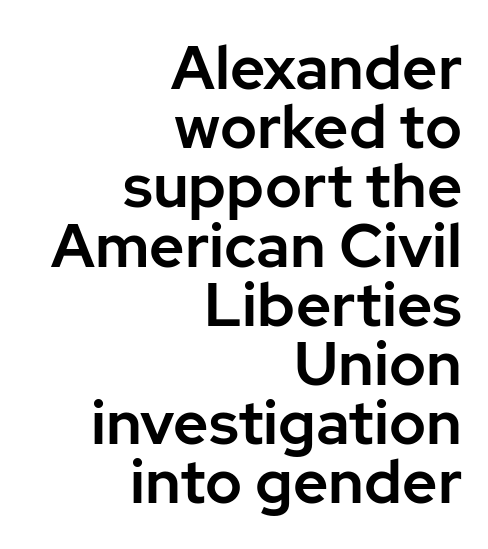
The image shows 61 px sans-serif type, upright; set right-aligned, tight line spacing (0.97x), normal letter spacing, not underlined; low stroke contrast and a medium x-height.
